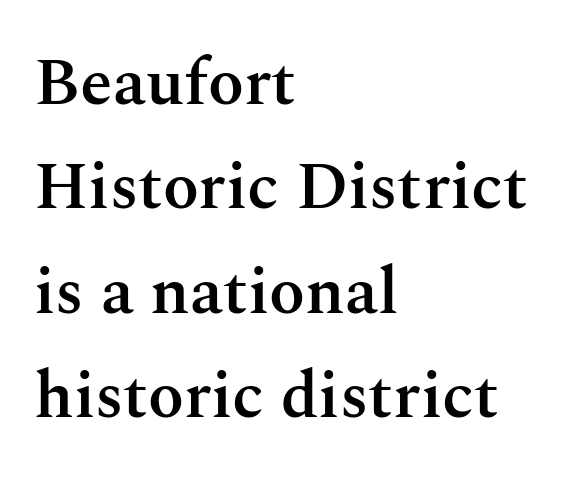
The image shows 66 px semibold serif type, upright; set left-aligned, normal line spacing (1.58x), normal letter spacing, not underlined; medium stroke contrast and a medium x-height.
